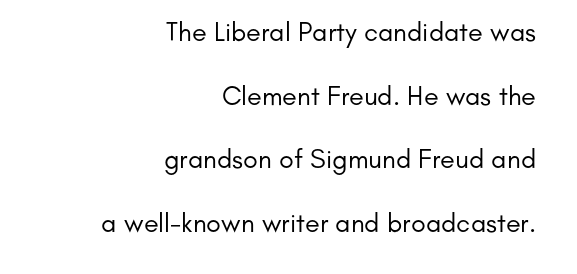
{"italic": "no", "bold": "no", "underline": "no", "align": "right", "line_spacing": "loose", "line_spacing_ratio": 2.36, "letter_spacing": "normal", "letter_spacing_em": 0.0, "glyph_px": 27}
